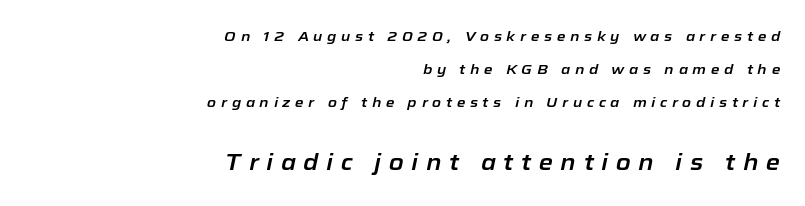
Slanted lettering throughout. Words float on clear page, feet unadorned. The letters in the lower block stand taller than those in the block above. The leading is generous, giving the passage an open texture.
